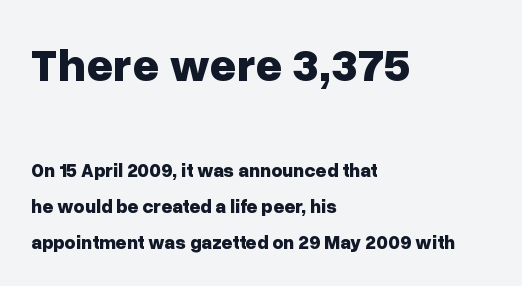
The image shows 47 px bold sans-serif type, upright; set left-aligned, line spacing 1.87x, normal letter spacing, not underlined; the first (top) block is 2.47x larger; low stroke contrast and a medium x-height.
